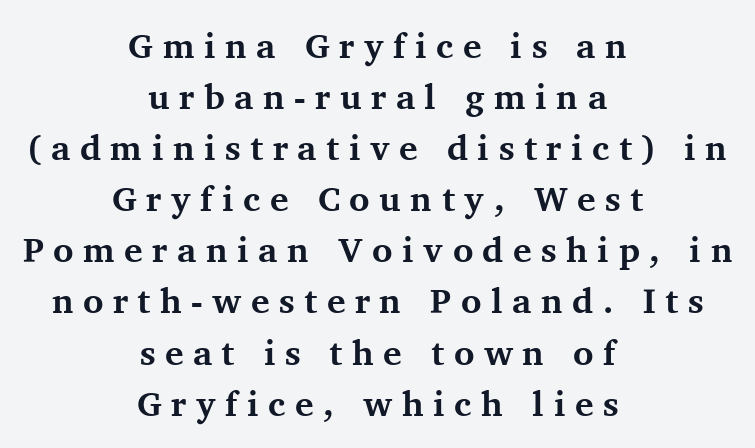
Upright lettering throughout. The designer left line spacing at the default. This is serif lettering, the kind often seen in printed books. The specimen omits any rule beneath the text block's lines. Heavy-handed strokes throughout: this text is bold.
